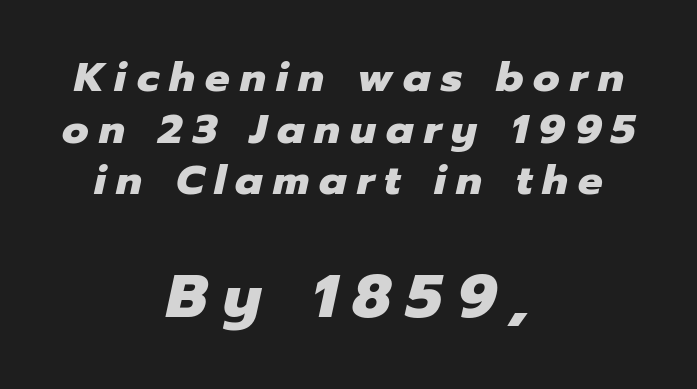
Q: Is the text bold? A: Yes.
Q: Is the text italic (slanted)? A: Yes, it leans right by about 12 degrees.
Q: Is the text underlined? A: No.
Q: How is the paragraph aligned? A: Centered.
Q: Is the spacing between letters normal or unusually wide? A: Unusually wide.
Q: Is the spacing between lines tight, normal or loose? A: Normal.
Q: Which block of text is set in a larger size, the first (top) or the second (bottom)? A: The second (bottom) one.
Q: Width (condensed, normal, or wide)? A: Normal.
Q: Stroke contrast? A: Low.
Q: x-height? A: Medium.
Q: Monospaced? A: No.
